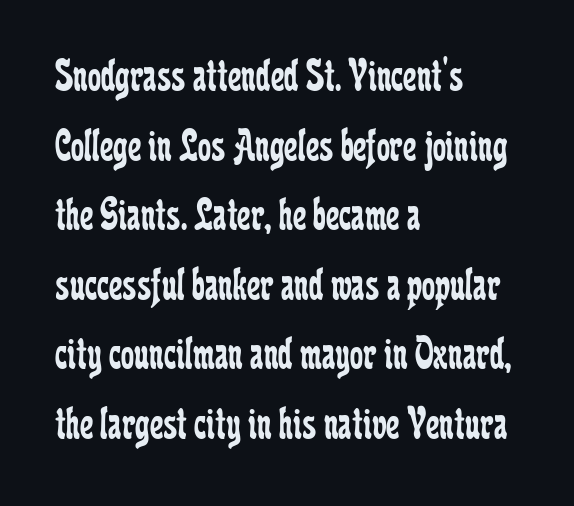
{"serif": "yes", "italic": "no", "bold": "no", "weight": "regular", "width": "condensed", "stroke_contrast": "low", "x_height": "medium", "monospaced": "no", "underline": "no", "align": "left", "line_spacing": "normal", "line_spacing_ratio": 1.48, "letter_spacing": "normal", "letter_spacing_em": 0.0, "glyph_px": 47}
